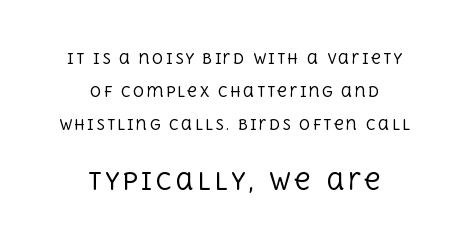
{"italic": "no", "bold": "no", "underline": "no", "align": "center", "line_spacing": "loose", "line_spacing_ratio": 2.35, "larger_block": "second", "size_ratio": 1.64, "glyph_px": 23}
